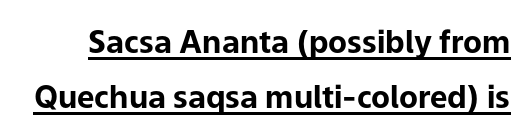
Q: Is the text bold? A: Yes.
Q: Is the text italic (slanted)? A: No, it is upright.
Q: Is the typeface a serif or a sans-serif typeface? A: Sans-serif.
Q: Is the text underlined? A: Yes.
Q: Is the spacing between letters normal or unusually wide? A: Normal.
Q: Width (condensed, normal, or wide)? A: Normal.
Q: Stroke contrast? A: Low.
Q: x-height? A: Medium.
Q: Monospaced? A: No.
